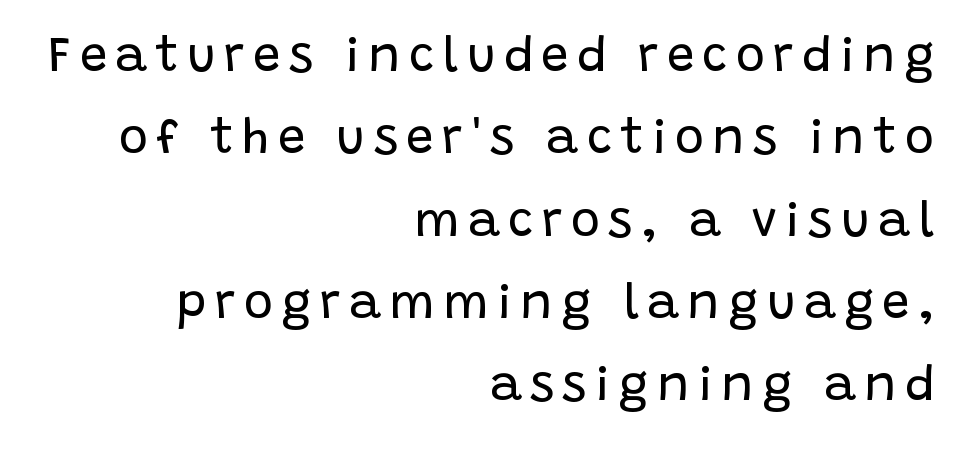
{"serif": "no", "italic": "no", "bold": "no", "weight": "regular", "width": "normal", "stroke_contrast": "low", "x_height": "large", "monospaced": "no", "underline": "no", "align": "right", "line_spacing": "normal", "line_spacing_ratio": 1.68, "glyph_px": 49}
